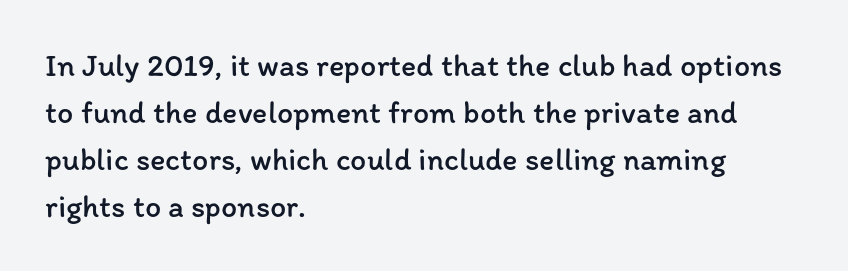
Q: Is the text bold? A: No.
Q: Is the text italic (slanted)? A: No, it is upright.
Q: Is the text underlined? A: No.
Q: How is the paragraph aligned? A: Left-aligned.
Q: Is the spacing between letters normal or unusually wide? A: Normal.
Q: Is the spacing between lines tight, normal or loose? A: Normal.
Q: Width (condensed, normal, or wide)? A: Normal.
Q: Stroke contrast? A: Low.
Q: x-height? A: Medium.
Q: Monospaced? A: No.
